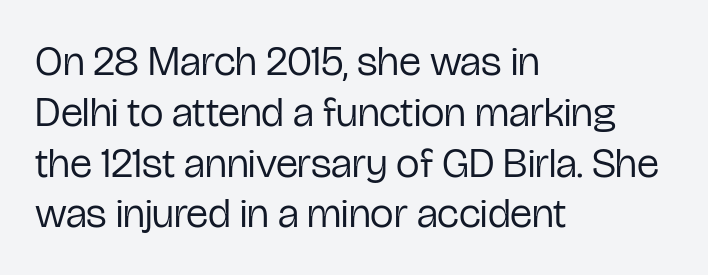
The image shows 42 px regular-weight, condensed sans-serif type, upright; set left-aligned, line spacing 1.21x, normal letter spacing, not underlined; low stroke contrast and a medium x-height.
